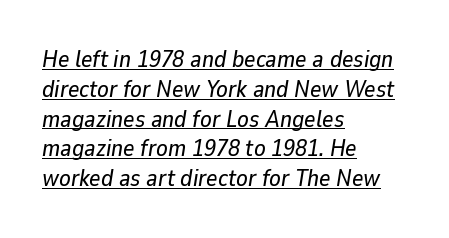
Q: Is the text italic (slanted)? A: Yes, it leans right by about 9 degrees.
Q: Is the text underlined? A: Yes.
Q: How is the paragraph aligned? A: Left-aligned.
Q: Is the spacing between letters normal or unusually wide? A: Normal.
